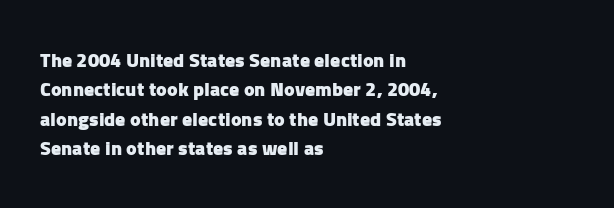
The image shows 20 px bold type, upright; set left-aligned, normal line spacing (1.47x), normal letter spacing, not underlined.
